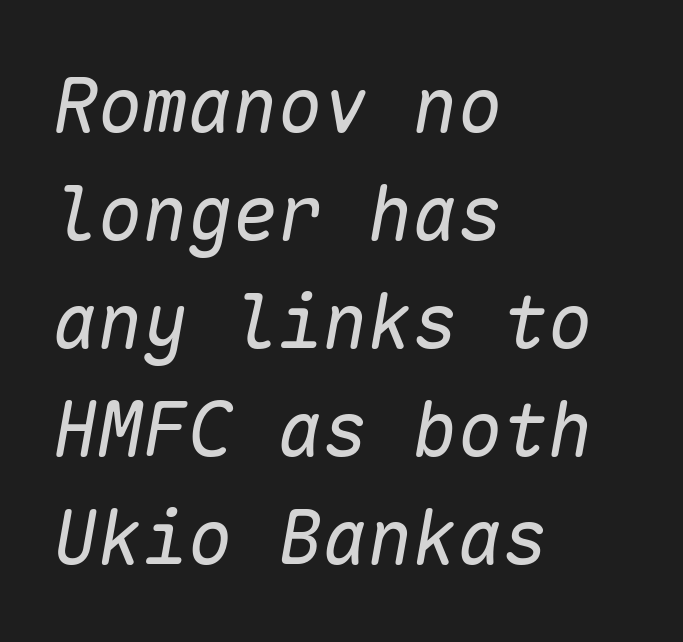
In terms of posture, this sample is oblique. Underlining? Definitely not there. In terms of letterspacing, this is plain default setting. Layout note: lines flush left. Monospaced: the letters line up in strict vertical columns. Does the leading feel generous? No, just average.
